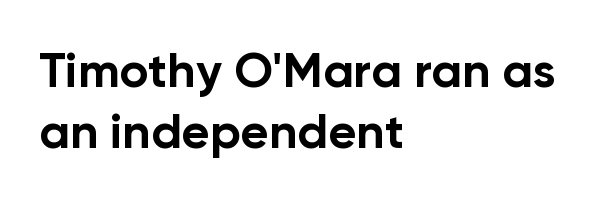
The image shows 49 px bold sans-serif type, upright; set left-aligned, line spacing 1.24x, normal letter spacing, not underlined; low stroke contrast and a medium x-height.
